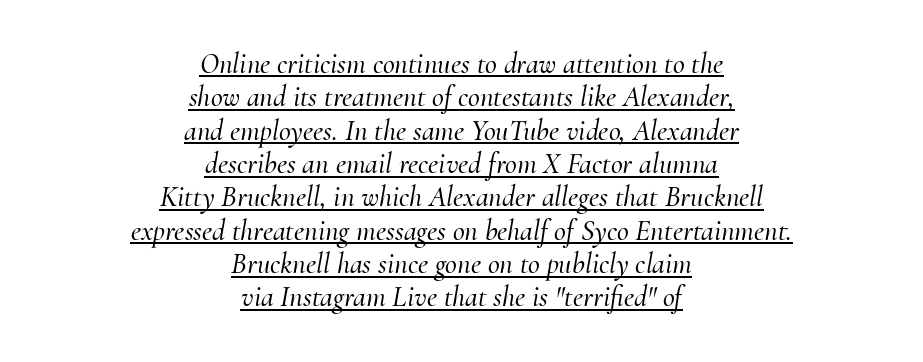
Notice how descenders almost collide with the ascenders below — that's tight leading. The paragraph shown floats in the horizontal middle. Are there feet on the stems? There are — it's a serif. Glance below the letters and you will spot a drawn line. Tracking value appears to be zero — textbook default spacing.
